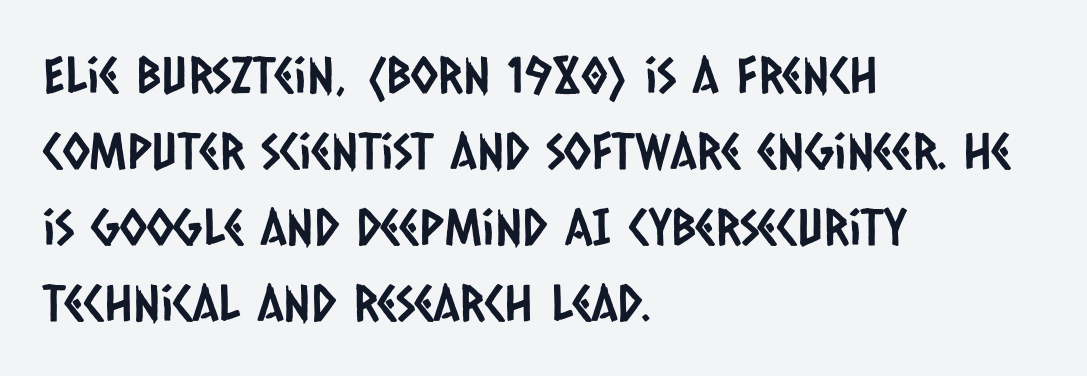
Q: Is the typeface a serif or a sans-serif typeface? A: Sans-serif.
Q: Is the text underlined? A: No.
Q: How is the paragraph aligned? A: Left-aligned.
Q: Is the spacing between letters normal or unusually wide? A: Normal.
Q: Is the spacing between lines tight, normal or loose? A: Normal.
Q: Width (condensed, normal, or wide)? A: Condensed.
Q: Stroke contrast? A: Low.
Q: x-height? A: Large.
Q: Monospaced? A: No.
